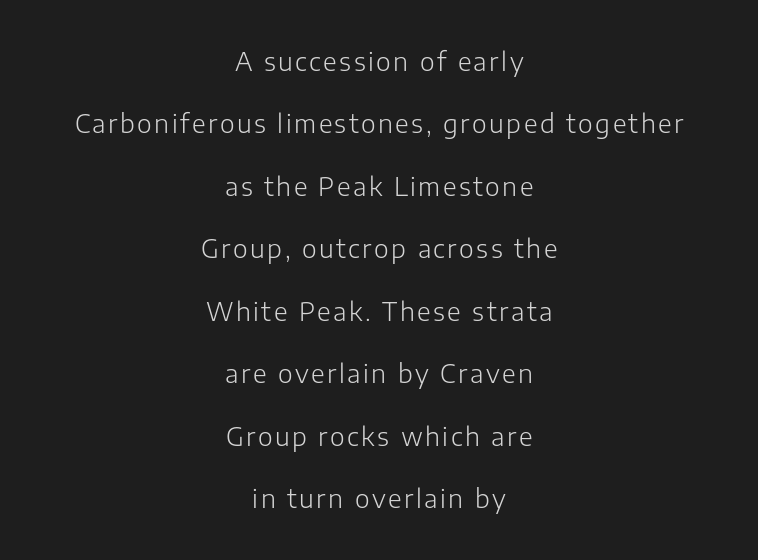
Q: Is the text bold? A: No.
Q: Is the text italic (slanted)? A: No, it is upright.
Q: Is the text underlined? A: No.
Q: How is the paragraph aligned? A: Centered.
Q: Is the spacing between lines tight, normal or loose? A: Loose.
